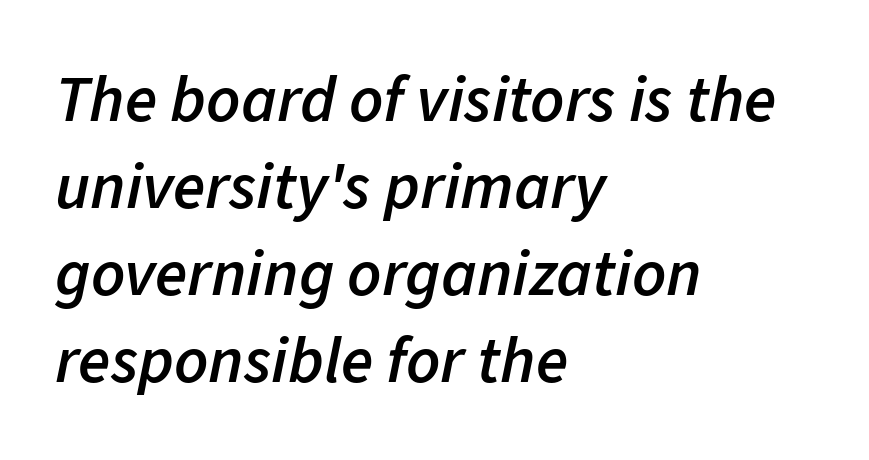
Character widths vary here, with narrow letters taking less room than wide ones. Quick note: italic. What weight is shown? A semibold, between regular and bold. Descenders are the only things crossing below the line. Whoever set this chose a conventional vertical rhythm.
